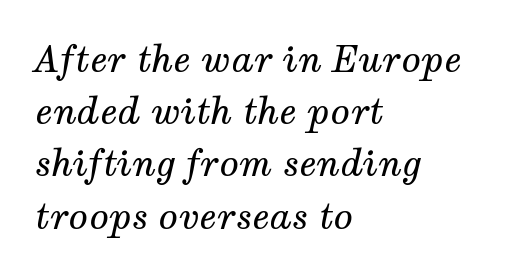
The image shows 36 px regular-weight serif type, italic (leaning right); set left-aligned, normal line spacing (1.45x), normal letter spacing, not underlined; medium stroke contrast and a medium x-height.
